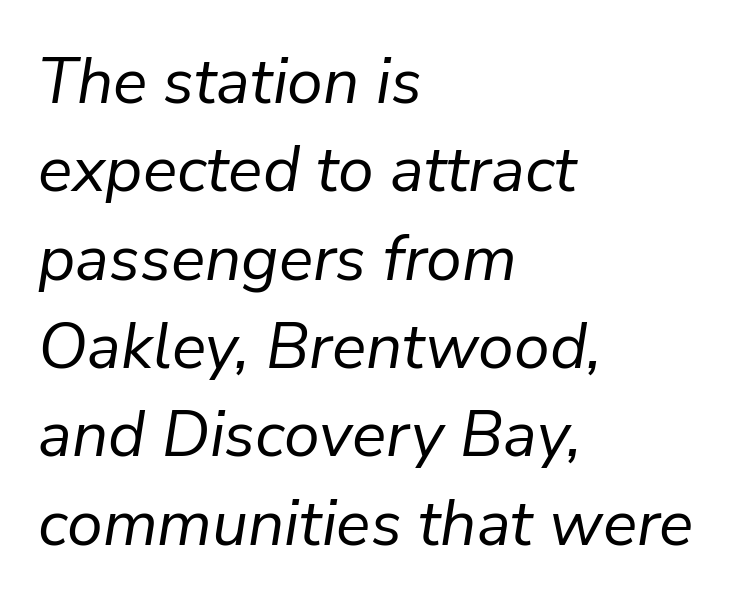
Q: Is the text bold? A: No.
Q: Is the text italic (slanted)? A: Yes, it leans right by about 9 degrees.
Q: Is the text underlined? A: No.
Q: How is the paragraph aligned? A: Left-aligned.
Q: Is the spacing between letters normal or unusually wide? A: Normal.
Q: Is the spacing between lines tight, normal or loose? A: Normal.
Q: Width (condensed, normal, or wide)? A: Normal.
Q: Stroke contrast? A: Low.
Q: x-height? A: Medium.
Q: Monospaced? A: No.
